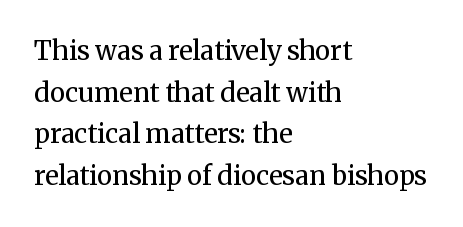
The image shows 26 px text type, upright; set left-aligned, normal line spacing (1.6x), normal letter spacing, not underlined.
